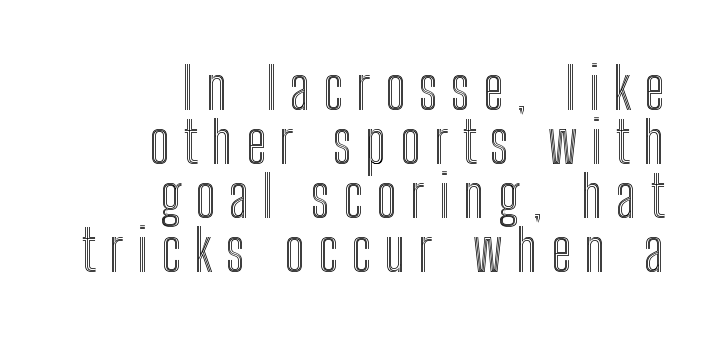
The image shows 57 px condensed type, upright; set right-aligned, tight line spacing (0.95x), unusually wide letter spacing (+0.24 em), not underlined; a medium x-height.
